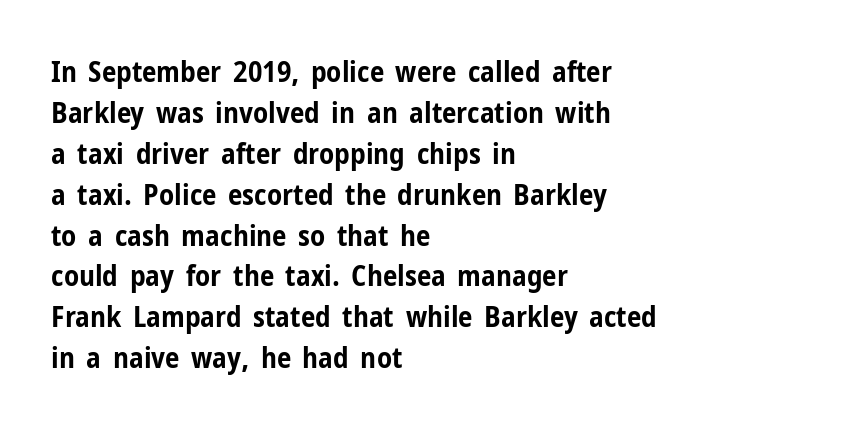
Q: Is the text bold? A: Yes.
Q: Is the text italic (slanted)? A: No, it is upright.
Q: Is the typeface a serif or a sans-serif typeface? A: Sans-serif.
Q: Is the text underlined? A: No.
Q: How is the paragraph aligned? A: Left-aligned.
Q: Is the spacing between letters normal or unusually wide? A: Normal.
Q: Is the spacing between lines tight, normal or loose? A: Normal.
Q: Width (condensed, normal, or wide)? A: Condensed.
Q: Stroke contrast? A: Low.
Q: x-height? A: Medium.
Q: Monospaced? A: No.
